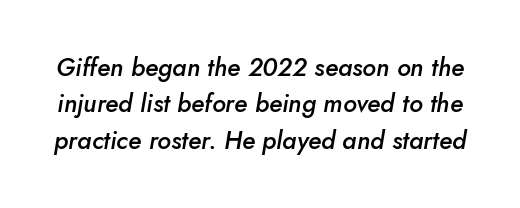
Q: Is the text bold? A: Semi-bold.
Q: Is the text italic (slanted)? A: Yes, it leans right by about 10 degrees.
Q: Is the text underlined? A: No.
Q: Is the spacing between letters normal or unusually wide? A: Normal.
Q: Is the spacing between lines tight, normal or loose? A: Normal.
